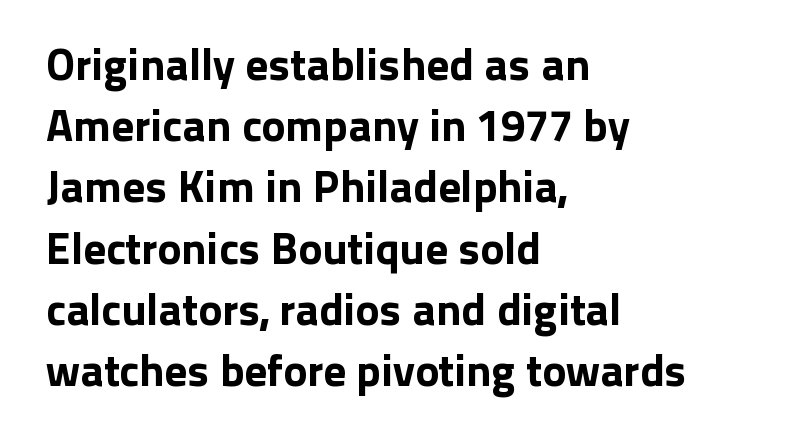
{"serif": "no", "italic": "no", "width": "normal", "stroke_contrast": "low", "x_height": "medium", "monospaced": "no", "underline": "no", "align": "left", "line_spacing": "normal", "line_spacing_ratio": 1.36, "letter_spacing": "normal", "letter_spacing_em": 0.0, "glyph_px": 45}
